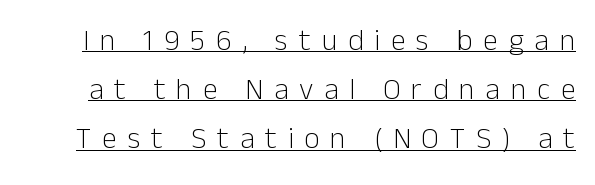
The image shows 30 px light sans-serif type, upright; set normal line spacing (1.64x), unusually wide letter spacing (+0.36 em), underlined; low stroke contrast and a medium x-height.
